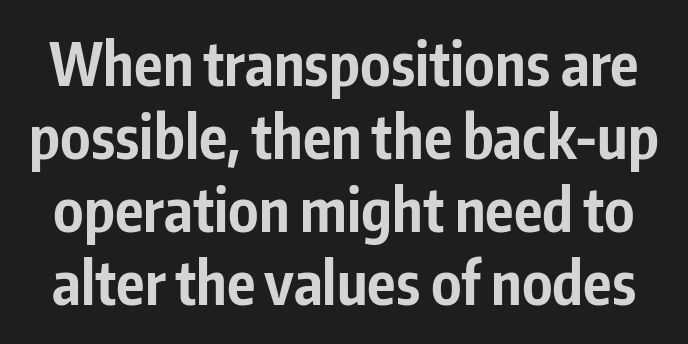
{"serif": "no", "italic": "no", "bold": "yes", "weight": "bold", "width": "condensed", "stroke_contrast": "low", "x_height": "medium", "monospaced": "no", "underline": "no", "line_spacing_ratio": 1.24, "letter_spacing": "normal", "letter_spacing_em": 0.0, "glyph_px": 59}
